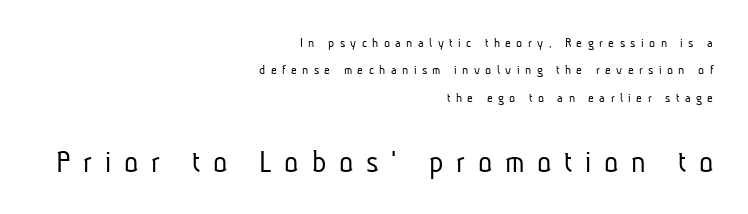
Q: Is the text bold? A: No.
Q: Is the typeface a serif or a sans-serif typeface? A: Sans-serif.
Q: Is the text underlined? A: No.
Q: How is the paragraph aligned? A: Right-aligned.
Q: Is the spacing between letters normal or unusually wide? A: Unusually wide.
Q: Is the spacing between lines tight, normal or loose? A: Loose.
Q: Which block of text is set in a larger size, the first (top) or the second (bottom)? A: The second (bottom) one.
Q: Width (condensed, normal, or wide)? A: Condensed.
Q: Stroke contrast? A: Low.
Q: x-height? A: Medium.
Q: Monospaced? A: No.
